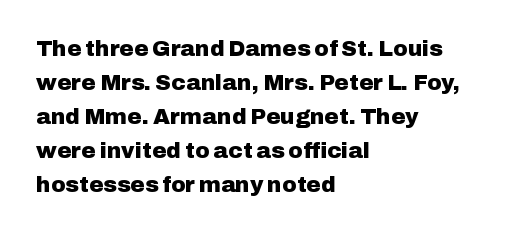
The lettering holds an erect, upright posture throughout. No word sits above an underline. Thick stems and heavy bowls — unmistakably bold. How are the letters spaced? Ordinarily, with no added tracking. Line beginnings align vertically; line endings do not.
